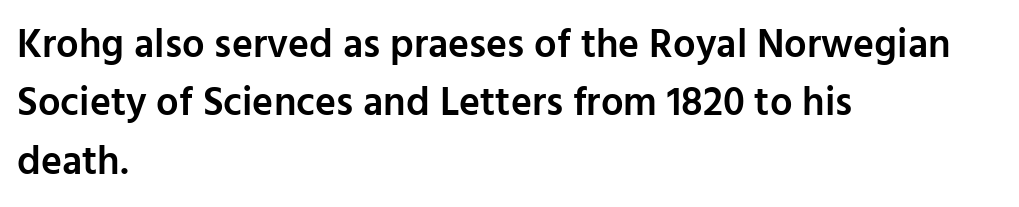
The image shows 40 px semibold sans-serif type, upright; set left-aligned, normal line spacing (1.46x), normal letter spacing, not underlined; low stroke contrast and a medium x-height.
